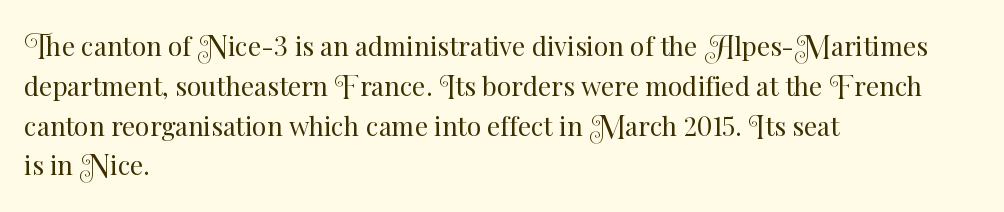
Q: Is the text bold? A: No.
Q: Is the text italic (slanted)? A: No, it is upright.
Q: Is the text underlined? A: No.
Q: How is the paragraph aligned? A: Left-aligned.
Q: Is the spacing between letters normal or unusually wide? A: Normal.
Q: Is the spacing between lines tight, normal or loose? A: Normal.
